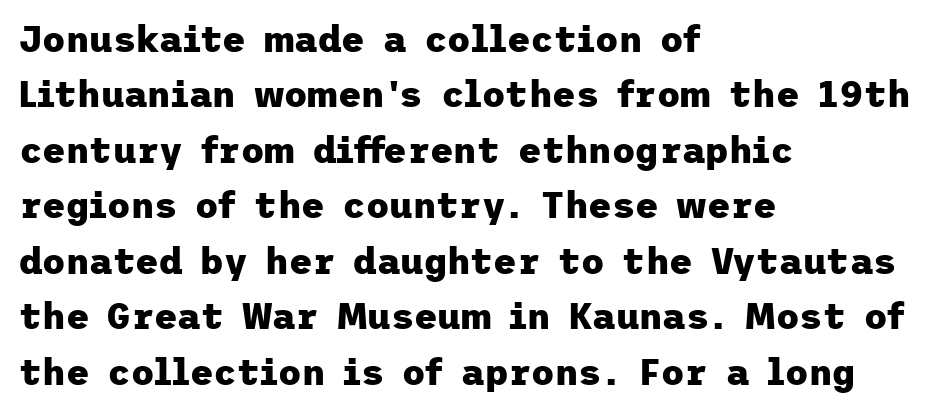
{"serif": "no", "italic": "no", "bold": "yes", "weight": "heavy", "width": "normal", "stroke_contrast": "low", "x_height": "medium", "underline": "no", "align": "left", "line_spacing": "normal", "line_spacing_ratio": 1.54, "letter_spacing": "normal", "letter_spacing_em": 0.0, "glyph_px": 36}
